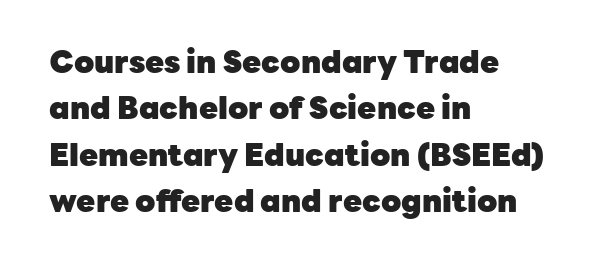
Q: Is the text bold? A: Yes.
Q: Is the text italic (slanted)? A: No, it is upright.
Q: Is the typeface a serif or a sans-serif typeface? A: Sans-serif.
Q: Is the text underlined? A: No.
Q: How is the paragraph aligned? A: Left-aligned.
Q: Is the spacing between letters normal or unusually wide? A: Normal.
Q: Is the spacing between lines tight, normal or loose? A: Normal.
Q: Width (condensed, normal, or wide)? A: Normal.
Q: Stroke contrast? A: Low.
Q: x-height? A: Medium.
Q: Monospaced? A: No.
